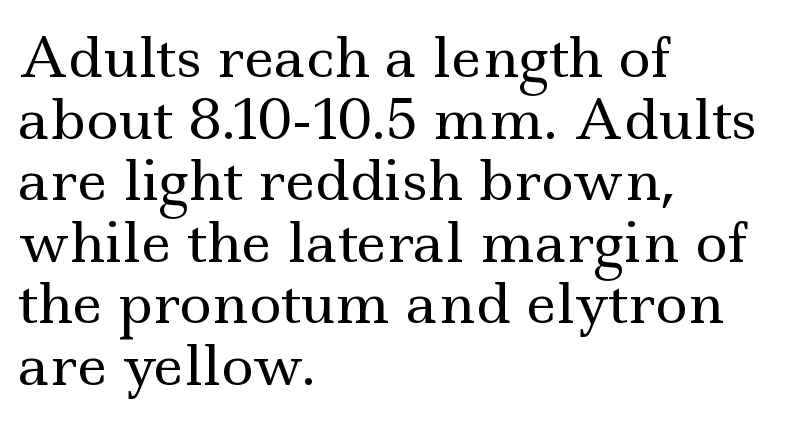
Q: Is the text bold? A: No.
Q: Is the text italic (slanted)? A: No, it is upright.
Q: Is the typeface a serif or a sans-serif typeface? A: Serif.
Q: Is the text underlined? A: No.
Q: How is the paragraph aligned? A: Left-aligned.
Q: Is the spacing between letters normal or unusually wide? A: Normal.
Q: Is the spacing between lines tight, normal or loose? A: Tight.
Q: Width (condensed, normal, or wide)? A: Wide.
Q: x-height? A: Small.
Q: Monospaced? A: No.
